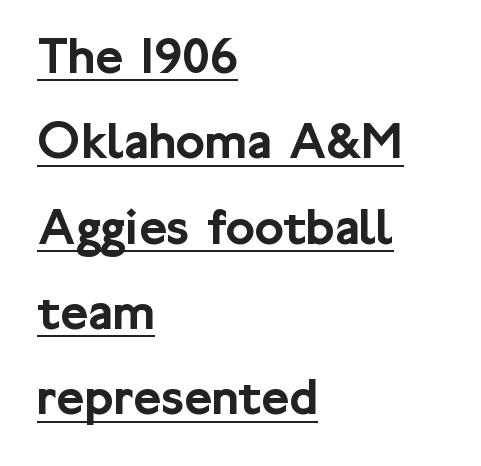
Q: Is the text italic (slanted)? A: No, it is upright.
Q: Is the typeface a serif or a sans-serif typeface? A: Sans-serif.
Q: Is the text underlined? A: Yes.
Q: How is the paragraph aligned? A: Left-aligned.
Q: Is the spacing between letters normal or unusually wide? A: Normal.
Q: Is the spacing between lines tight, normal or loose? A: Normal.
Q: Width (condensed, normal, or wide)? A: Normal.
Q: Stroke contrast? A: Low.
Q: x-height? A: Medium.
Q: Monospaced? A: No.
